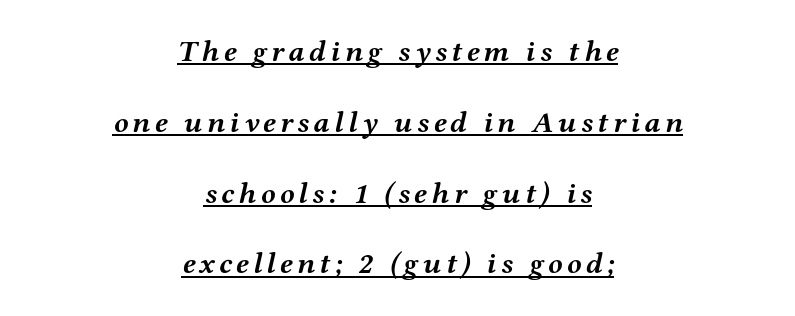
Q: Is the text bold? A: Yes.
Q: Is the text italic (slanted)? A: Yes, it leans right by about 12 degrees.
Q: Is the typeface a serif or a sans-serif typeface? A: Serif.
Q: Is the text underlined? A: Yes.
Q: How is the paragraph aligned? A: Centered.
Q: Is the spacing between lines tight, normal or loose? A: Loose.
Q: Width (condensed, normal, or wide)? A: Wide.
Q: Stroke contrast? A: Medium.
Q: x-height? A: Medium.
Q: Monospaced? A: No.
